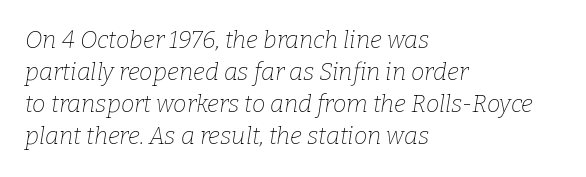
{"italic": "yes", "lean": "right", "slant_degrees": 9, "bold": "no", "underline": "no", "align": "left", "line_spacing": "normal", "line_spacing_ratio": 1.34, "letter_spacing": "normal", "letter_spacing_em": 0.0, "glyph_px": 24}
